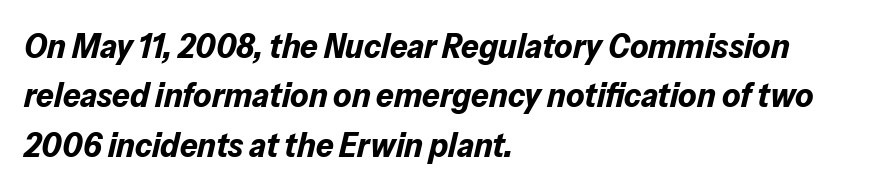
The image shows 35 px bold type, italic (leaning right); set left-aligned, normal line spacing (1.41x), normal letter spacing, not underlined; low stroke contrast and a medium x-height.
